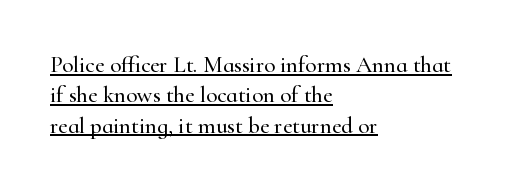
The image shows 23 px text type, upright; set left-aligned, normal line spacing (1.32x), normal letter spacing, underlined.
